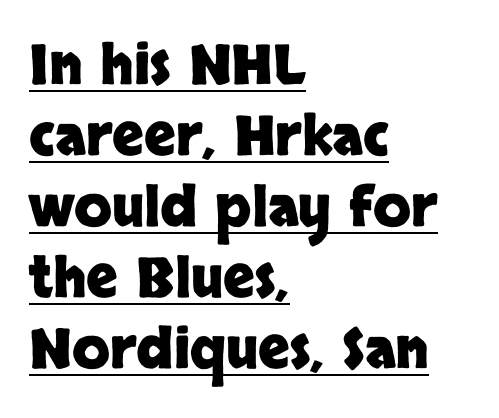
Characters remain perfectly vertical along every line. The typesetting leans heavy: a genuine bold. Nothing sits at the stroke ends, so this counts as sans-serif. What's the leading like? Ordinary, nothing unusual. Here the designer chose a conventional face with non-uniform glyph widths.
